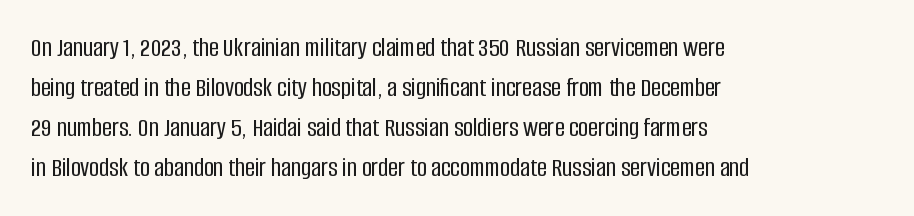
The image shows 27 px text type, upright; set left-aligned, normal line spacing (1.48x), normal letter spacing, not underlined.
